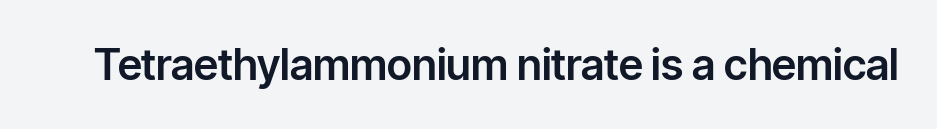
The image shows 43 px sans-serif type, upright; set normal letter spacing, not underlined; low stroke contrast and a medium x-height.
